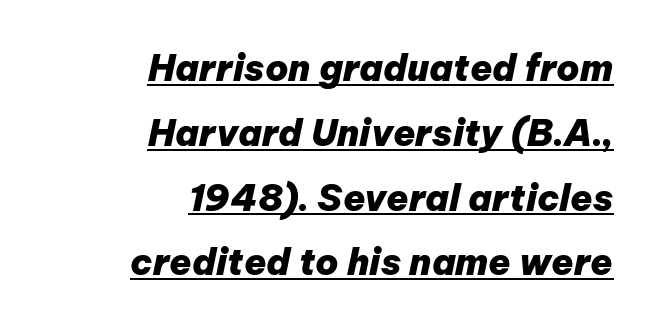
The image shows 36 px heavy type, italic (leaning right); set right-aligned, line spacing 1.8x, normal letter spacing, underlined; low stroke contrast and a medium x-height.
